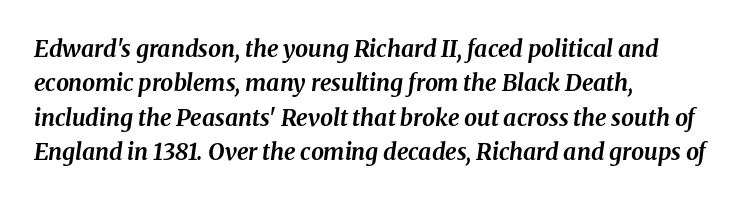
The image shows 23 px bold type, italic (leaning right); set left-aligned, normal line spacing (1.49x), normal letter spacing, not underlined.
